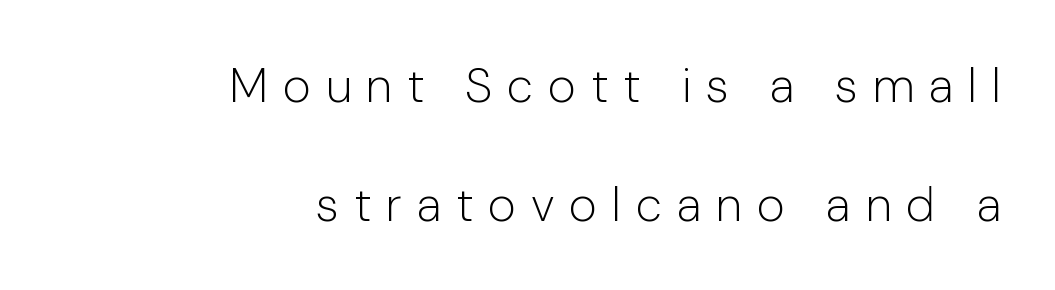
{"serif": "no", "italic": "no", "bold": "no", "weight": "light", "width": "normal", "stroke_contrast": "low", "x_height": "medium", "monospaced": "no", "underline": "no", "align": "right", "line_spacing": "loose", "line_spacing_ratio": 2.47, "letter_spacing": "wide", "letter_spacing_em": 0.31, "glyph_px": 48}
